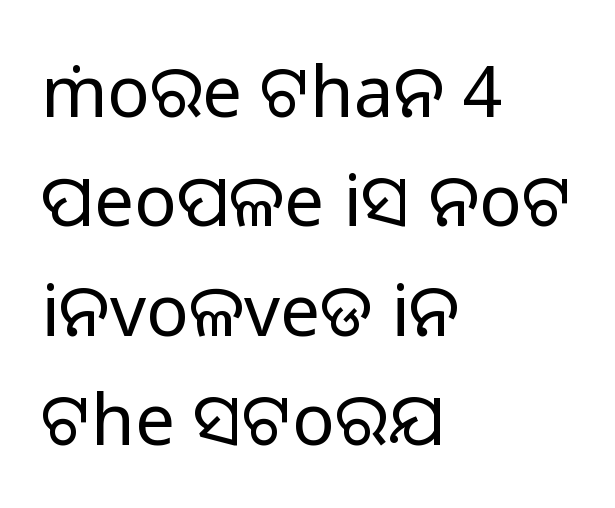
Regarding serifs, this sample does without them. The rendering keeps characters at their native spacing. Note the varied advance widths — an 'i' is clearly narrower than an 'm'. The paragraph has a hard left edge and a soft right edge. The face looks like a standard text weight, possibly lighter.
